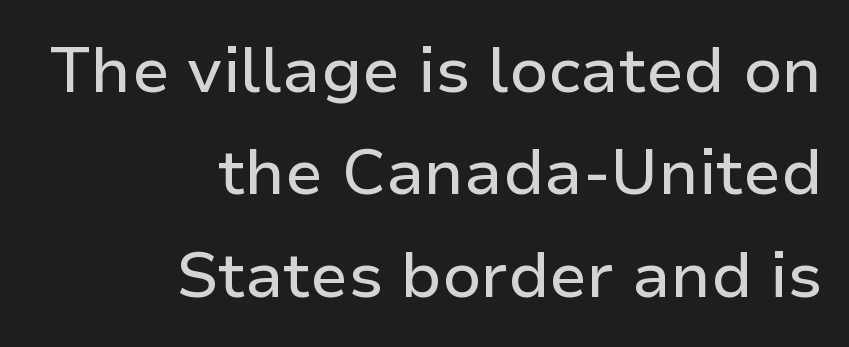
{"serif": "no", "italic": "no", "width": "normal", "stroke_contrast": "low", "x_height": "medium", "monospaced": "no", "underline": "no", "align": "right", "line_spacing": "normal", "line_spacing_ratio": 1.6, "letter_spacing": "normal", "letter_spacing_em": 0.0, "glyph_px": 64}
